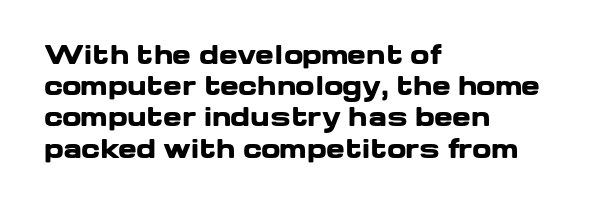
Q: Is the text bold? A: Yes.
Q: Is the text italic (slanted)? A: No, it is upright.
Q: Is the text underlined? A: No.
Q: How is the paragraph aligned? A: Left-aligned.
Q: Is the spacing between letters normal or unusually wide? A: Normal.
Q: Is the spacing between lines tight, normal or loose? A: Normal.
